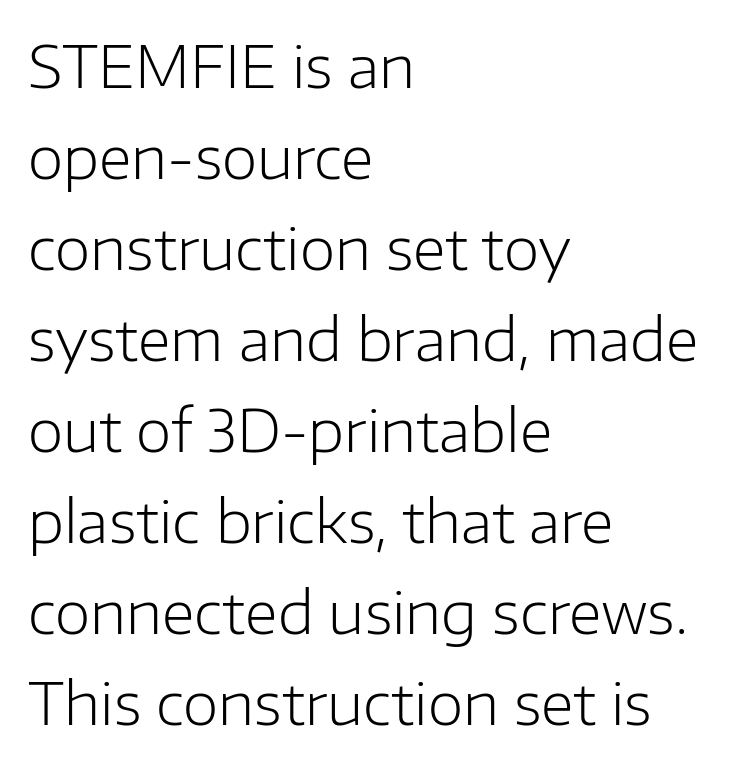
The image shows 58 px light sans-serif type, upright; set left-aligned, normal line spacing (1.57x), normal letter spacing, not underlined; low stroke contrast and a medium x-height.
